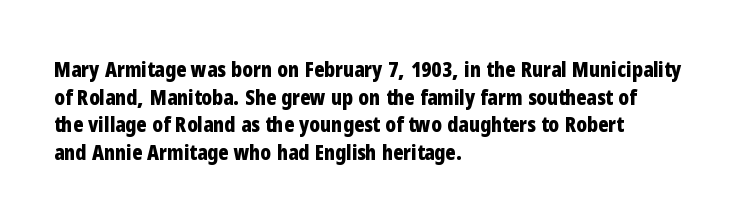
Q: Is the text bold? A: Yes.
Q: Is the text italic (slanted)? A: No, it is upright.
Q: Is the text underlined? A: No.
Q: How is the paragraph aligned? A: Left-aligned.
Q: Is the spacing between letters normal or unusually wide? A: Normal.
Q: Is the spacing between lines tight, normal or loose? A: Normal.
